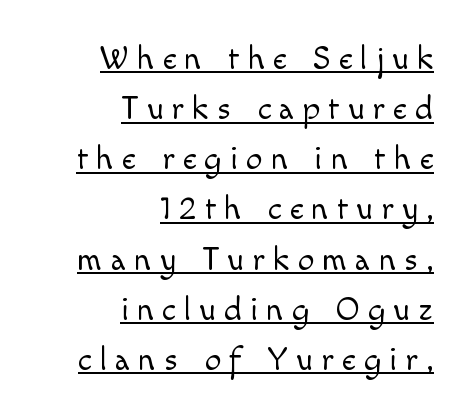
Q: Is the text bold? A: No.
Q: Is the text italic (slanted)? A: No, it is upright.
Q: Is the typeface a serif or a sans-serif typeface? A: Sans-serif.
Q: Is the text underlined? A: Yes.
Q: How is the paragraph aligned? A: Right-aligned.
Q: Is the spacing between letters normal or unusually wide? A: Unusually wide.
Q: Is the spacing between lines tight, normal or loose? A: Normal.
Q: Width (condensed, normal, or wide)? A: Normal.
Q: x-height? A: Small.
Q: Monospaced? A: No.
